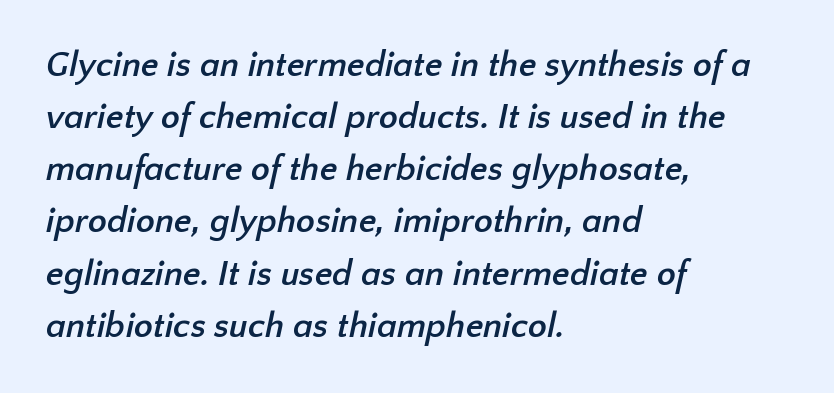
{"serif": "no", "bold": "yes", "weight": "semibold", "width": "normal", "stroke_contrast": "low", "x_height": "medium", "monospaced": "no", "underline": "no", "align": "left", "line_spacing": "normal", "line_spacing_ratio": 1.49, "letter_spacing": "normal", "letter_spacing_em": 0.0, "glyph_px": 35}
